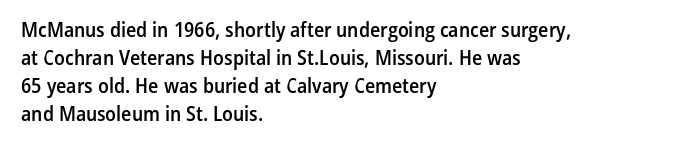
Q: Is the text bold? A: Semi-bold.
Q: Is the text italic (slanted)? A: No, it is upright.
Q: Is the text underlined? A: No.
Q: How is the paragraph aligned? A: Left-aligned.
Q: Is the spacing between letters normal or unusually wide? A: Normal.
Q: Is the spacing between lines tight, normal or loose? A: Normal.
